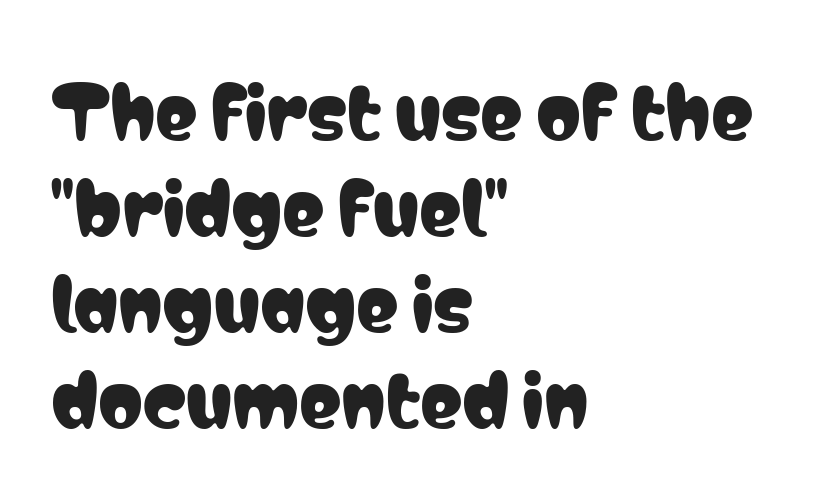
One glance says typical: line gaps are just what's usual. Varying glyph widths throughout — classic text-font behaviour. You can tell it's not italic because the verticals are truly vertical. You can tell from the bare stems that sans-serif type was used.
